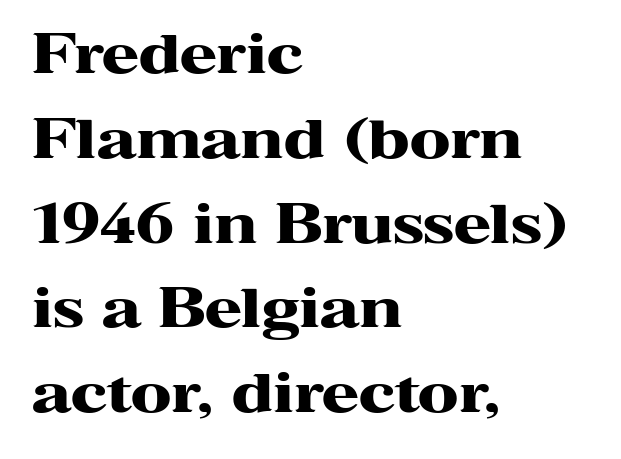
Q: Is the text bold? A: Yes.
Q: Is the text italic (slanted)? A: No, it is upright.
Q: Is the typeface a serif or a sans-serif typeface? A: Serif.
Q: Is the text underlined? A: No.
Q: How is the paragraph aligned? A: Left-aligned.
Q: Is the spacing between letters normal or unusually wide? A: Normal.
Q: Is the spacing between lines tight, normal or loose? A: Normal.
Q: Width (condensed, normal, or wide)? A: Wide.
Q: Stroke contrast? A: High.
Q: x-height? A: Medium.
Q: Monospaced? A: No.
